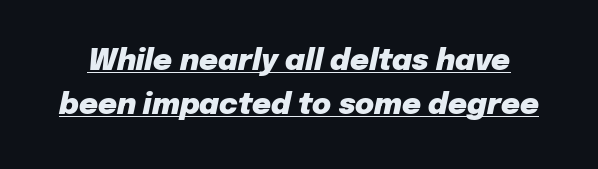
The image shows 29 px heavy type, italic (leaning right); set normal line spacing (1.53x), normal letter spacing, underlined; low stroke contrast and a medium x-height.
